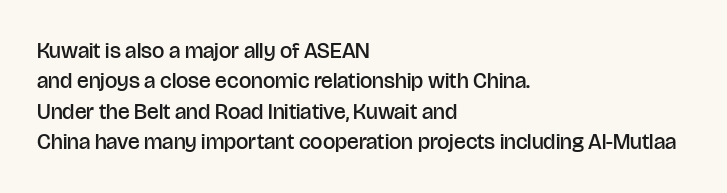
{"italic": "no", "bold": "semi", "underline": "no", "align": "left", "line_spacing": "normal", "line_spacing_ratio": 1.38, "letter_spacing": "normal", "letter_spacing_em": 0.0, "glyph_px": 22}
